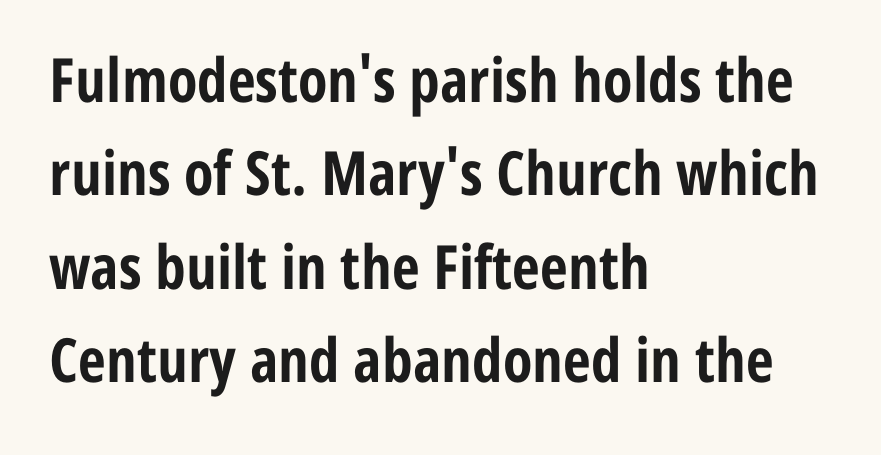
Summary of vertical rhythm: regular, with standard interline spacing. The rendering uses a bold face; every stroke is thick and dark. Serif or sans? Sans — the stroke terminals are bare. This rendering features lettering with no underline. Note the varied advance widths — an 'i' is clearly narrower than an 'm'.
